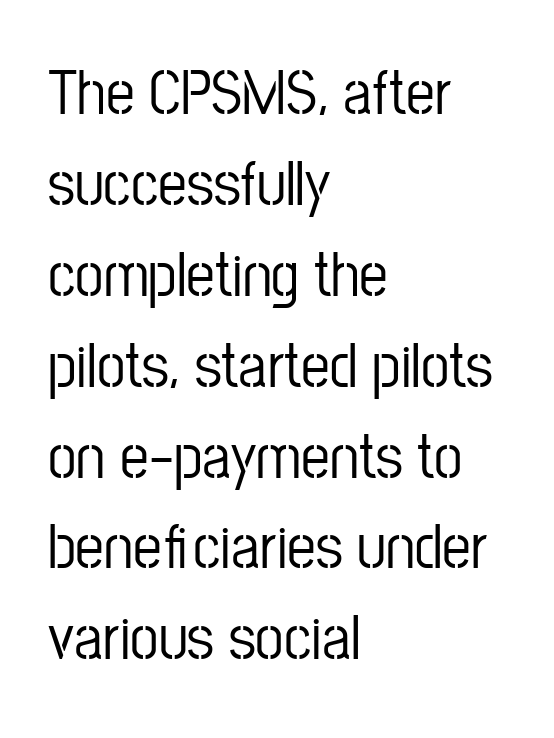
{"serif": "no", "italic": "no", "width": "condensed", "stroke_contrast": "low", "x_height": "medium", "monospaced": "no", "underline": "no", "align": "left", "line_spacing": "normal", "line_spacing_ratio": 1.42, "letter_spacing": "normal", "letter_spacing_em": 0.0, "glyph_px": 64}
